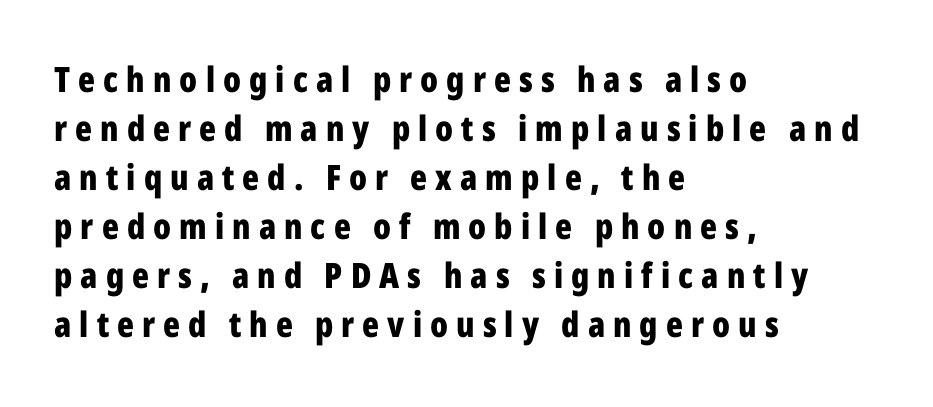
This sample uses a sans-serif face. The face used here is rendered with a markedly widened letterfit. Lines of text with bare space underneath. These lines stack with their left ends in a neat column. Ordinary non-slanted type is in use. The line-height multiplier appears to be the usual default.
